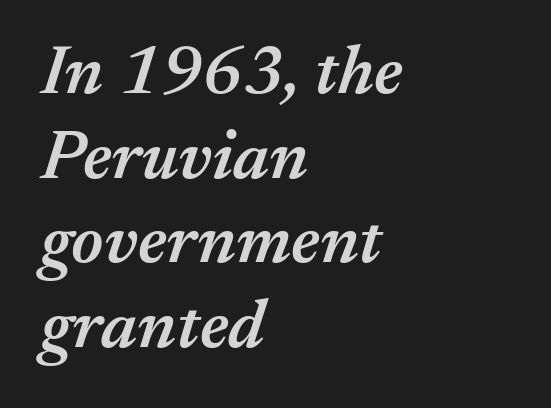
Notice how the stems are inclined rather than vertical — that's the hallmark of italics. Does extra space separate the letters? No, they use regular spacing. The passage is arranged the way most books set body copy — flush left. The passage shown is typed in a proportional face where columns would drift.
